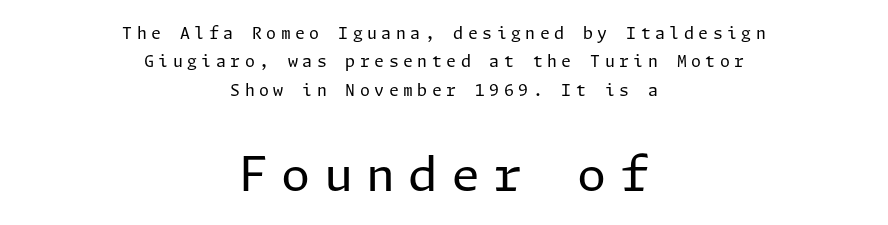
The font is comparable to plain body text, perhaps lighter. The gap between lines stays unmarked. Style check: upright. I'd call this a sans setting — the letters go barefoot. Compared with a flush-left layout, this one balances lines on the center instead. A student would notice the bottom passage is typeset larger than what precedes it.
